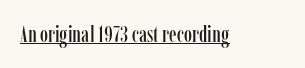
The image shows 23 px text type, upright; set normal letter spacing, underlined.
